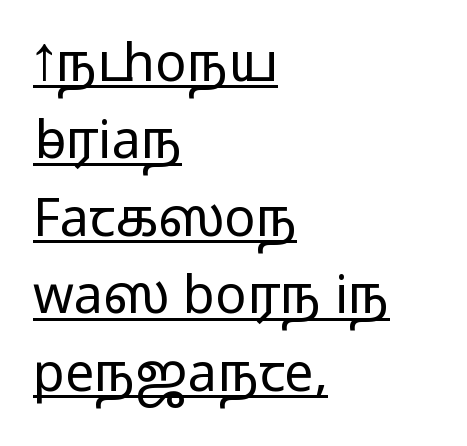
Each letter keeps its own natural width here, so spacing adapts to shape. In CSS terms this would be text-align: left. The type sits square on the baseline with zero lean. A baseline rule has been typeset under these characters.
